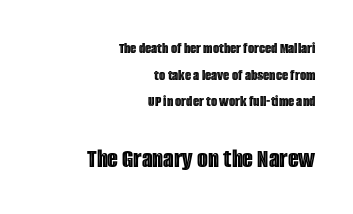
{"italic": "no", "width": "condensed", "x_height": "large", "monospaced": "no", "underline": "no", "align": "right", "line_spacing": "normal", "line_spacing_ratio": 1.67, "letter_spacing": "normal", "letter_spacing_em": 0.0, "larger_block": "second", "size_ratio": 1.75, "glyph_px": 28}
